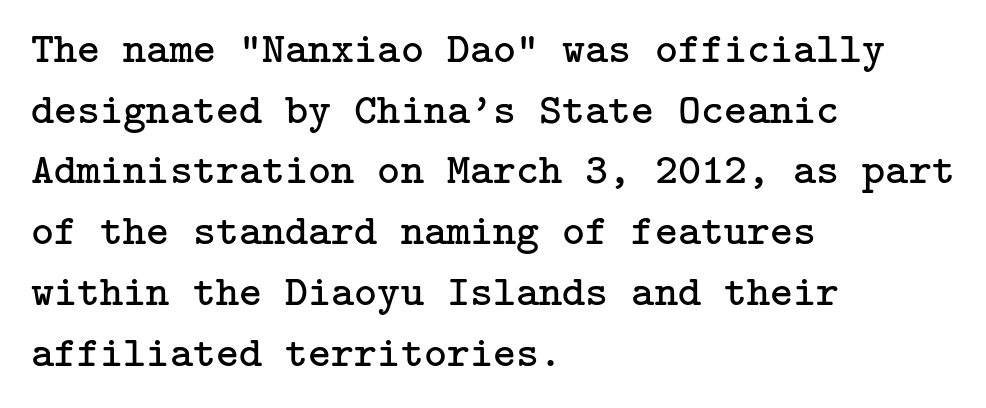
{"serif": "yes", "italic": "no", "bold": "no", "weight": "regular", "width": "normal", "stroke_contrast": "low", "x_height": "medium", "underline": "no", "align": "left", "line_spacing": "normal", "line_spacing_ratio": 1.38, "letter_spacing": "normal", "letter_spacing_em": 0.0, "glyph_px": 44}
